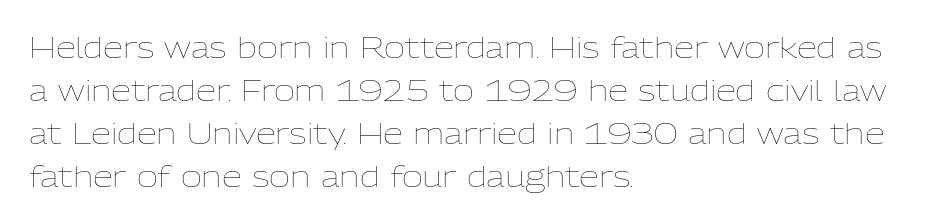
Q: Is the text bold? A: No.
Q: Is the text italic (slanted)? A: No, it is upright.
Q: Is the text underlined? A: No.
Q: How is the paragraph aligned? A: Left-aligned.
Q: Is the spacing between letters normal or unusually wide? A: Normal.
Q: Is the spacing between lines tight, normal or loose? A: Normal.
Q: Width (condensed, normal, or wide)? A: Normal.
Q: Stroke contrast? A: Low.
Q: x-height? A: Medium.
Q: Monospaced? A: No.
